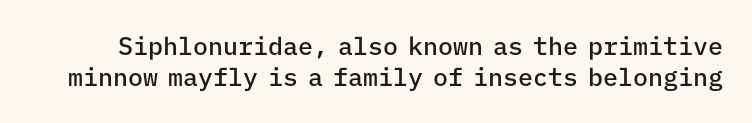
Q: Is the text bold? A: Semi-bold.
Q: Is the text italic (slanted)? A: No, it is upright.
Q: Is the text underlined? A: No.
Q: Is the spacing between letters normal or unusually wide? A: Normal.
Q: Is the spacing between lines tight, normal or loose? A: Normal.
